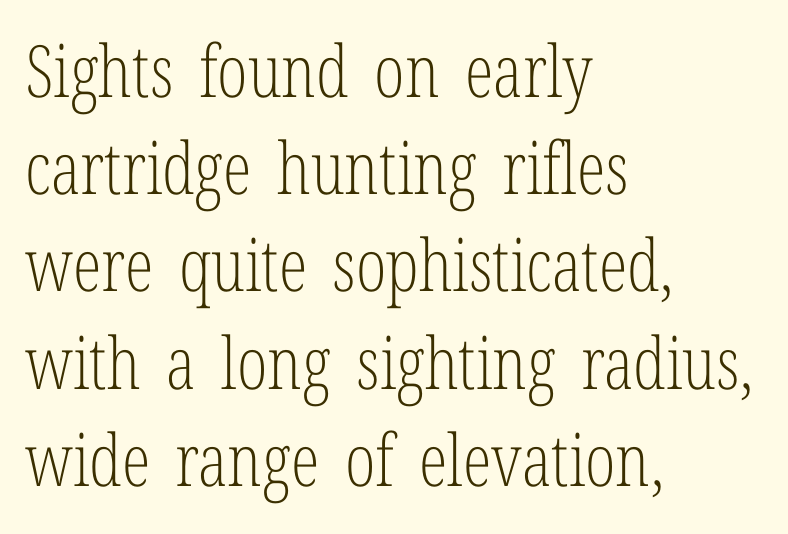
{"serif": "yes", "italic": "no", "bold": "no", "weight": "light", "width": "condensed", "stroke_contrast": "low", "x_height": "medium", "monospaced": "no", "underline": "no", "align": "left", "line_spacing": "normal", "line_spacing_ratio": 1.35, "letter_spacing": "normal", "letter_spacing_em": 0.0, "glyph_px": 72}
